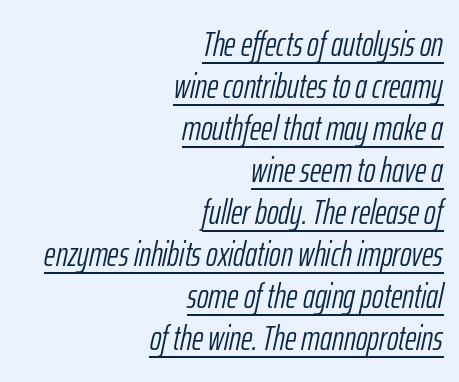
Q: Is the text bold? A: No.
Q: Is the text italic (slanted)? A: Yes, it leans right by about 12 degrees.
Q: Is the text underlined? A: Yes.
Q: How is the paragraph aligned? A: Right-aligned.
Q: Is the spacing between letters normal or unusually wide? A: Normal.
Q: Width (condensed, normal, or wide)? A: Condensed.
Q: Stroke contrast? A: Low.
Q: x-height? A: Medium.
Q: Monospaced? A: No.
